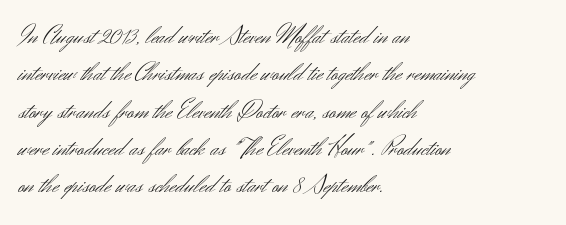
Q: Is the text bold? A: No.
Q: Is the text italic (slanted)? A: Yes.
Q: Is the text underlined? A: No.
Q: How is the paragraph aligned? A: Left-aligned.
Q: Is the spacing between letters normal or unusually wide? A: Normal.
Q: Is the spacing between lines tight, normal or loose? A: Normal.
